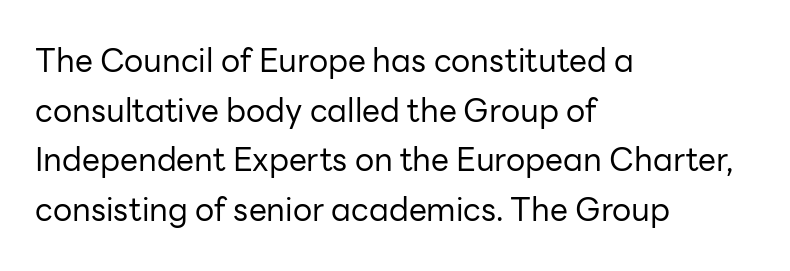
The image shows 32 px regular-weight sans-serif type, upright; set left-aligned, normal line spacing (1.55x), normal letter spacing, not underlined; low stroke contrast and a medium x-height.
